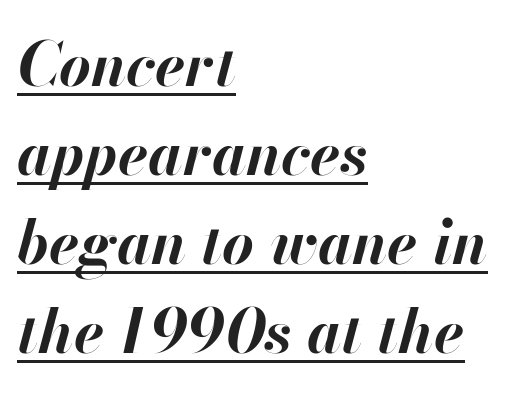
{"italic": "yes", "lean": "right", "slant_degrees": 13, "bold": "yes", "weight": "bold", "width": "normal", "stroke_contrast": "high", "x_height": "small", "monospaced": "no", "underline": "yes", "align": "left", "line_spacing": "normal", "line_spacing_ratio": 1.46, "letter_spacing": "normal", "letter_spacing_em": 0.0, "glyph_px": 61}
